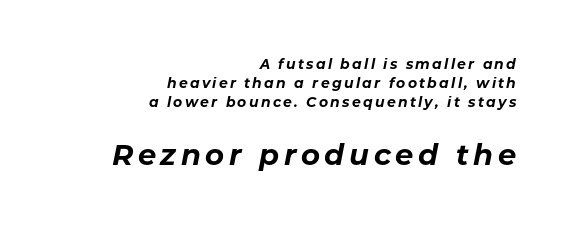
The image shows 29 px bold type, italic (leaning right); set right-aligned, normal line spacing (1.37x), not underlined; the second (bottom) block is 2.07x larger; low stroke contrast and a medium x-height.
